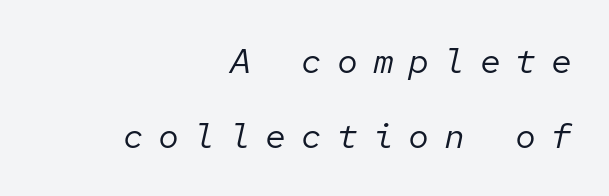
The tracking jumps out immediately: characters are airy and widely separated. The block of text is sparse from top to bottom, with ample space between rows. Descenders hang freely into open space. Horizontally, the lines are justified to the trailing edge only. Do the characters align in a grid? Yes, the font is monospaced.
